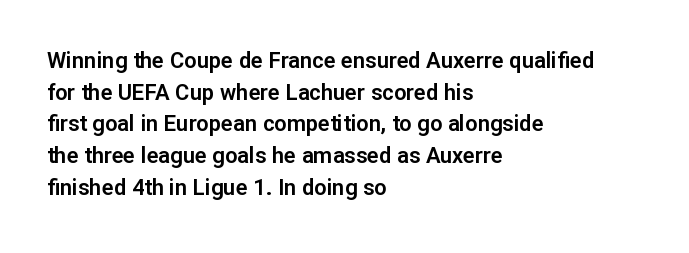
{"italic": "no", "underline": "no", "align": "left", "line_spacing": "normal", "line_spacing_ratio": 1.44, "letter_spacing": "normal", "letter_spacing_em": 0.0, "glyph_px": 22}
